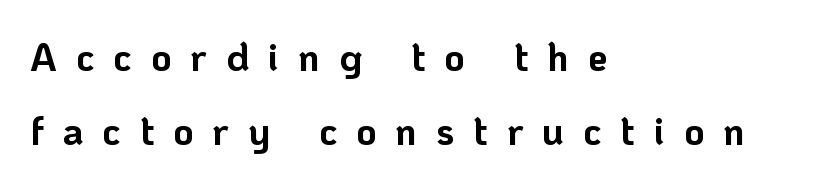
The image shows 39 px bold sans-serif type, upright; set left-aligned, loose line spacing (1.91x), unusually wide letter spacing (+0.49 em), not underlined; low stroke contrast and a medium x-height.
